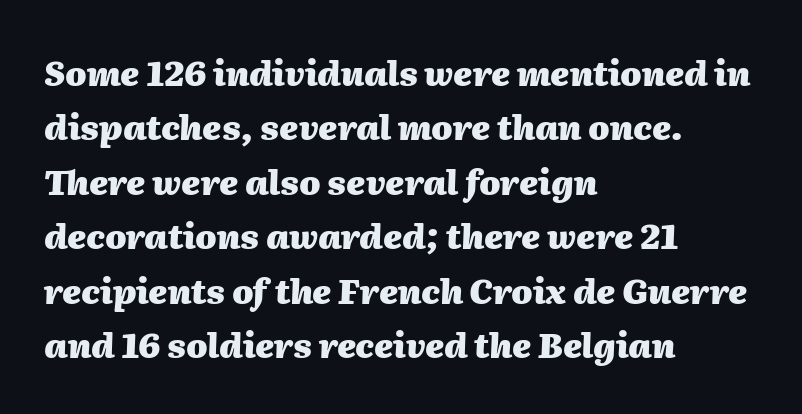
{"italic": "yes", "lean": "right", "slant_degrees": 2, "bold": "yes", "weight": "heavy", "width": "normal", "stroke_contrast": "medium", "x_height": "medium", "monospaced": "no", "underline": "no", "align": "left", "line_spacing": "normal", "line_spacing_ratio": 1.6, "letter_spacing": "normal", "letter_spacing_em": 0.0, "glyph_px": 34}
